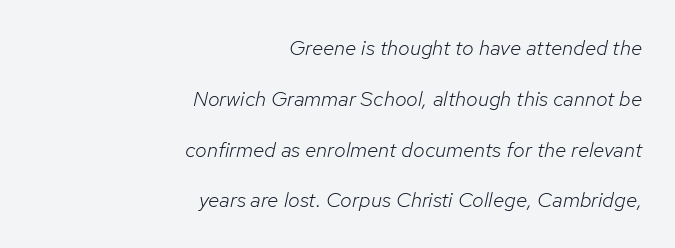
{"italic": "yes", "lean": "right", "slant_degrees": 12, "bold": "no", "underline": "no", "align": "right", "line_spacing": "loose", "line_spacing_ratio": 2.42, "letter_spacing": "normal", "letter_spacing_em": 0.0, "glyph_px": 21}
